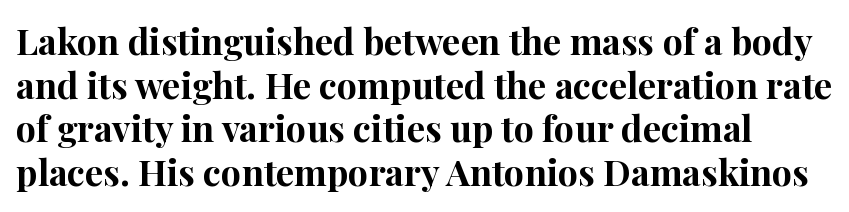
Q: Is the text bold? A: Yes.
Q: Is the text italic (slanted)? A: No, it is upright.
Q: Is the typeface a serif or a sans-serif typeface? A: Serif.
Q: Is the text underlined? A: No.
Q: Is the spacing between letters normal or unusually wide? A: Normal.
Q: Width (condensed, normal, or wide)? A: Normal.
Q: Stroke contrast? A: High.
Q: x-height? A: Medium.
Q: Monospaced? A: No.
